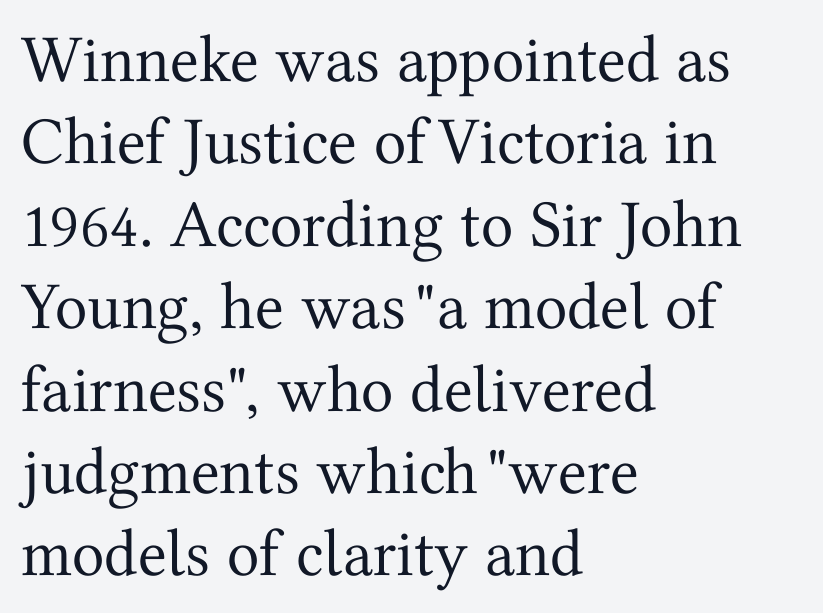
{"serif": "yes", "italic": "no", "bold": "no", "weight": "regular", "width": "normal", "stroke_contrast": "medium", "x_height": "medium", "monospaced": "no", "underline": "no", "align": "left", "line_spacing_ratio": 1.23, "letter_spacing": "normal", "letter_spacing_em": 0.0, "glyph_px": 67}
